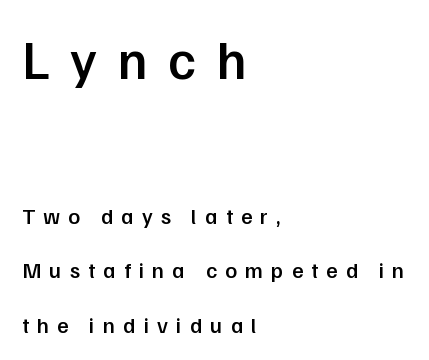
The image shows 55 px semibold sans-serif type, upright; set left-aligned, loose line spacing (2.46x), unusually wide letter spacing (+0.37 em), not underlined; the first (top) block is 2.5x larger; low stroke contrast and a medium x-height.
